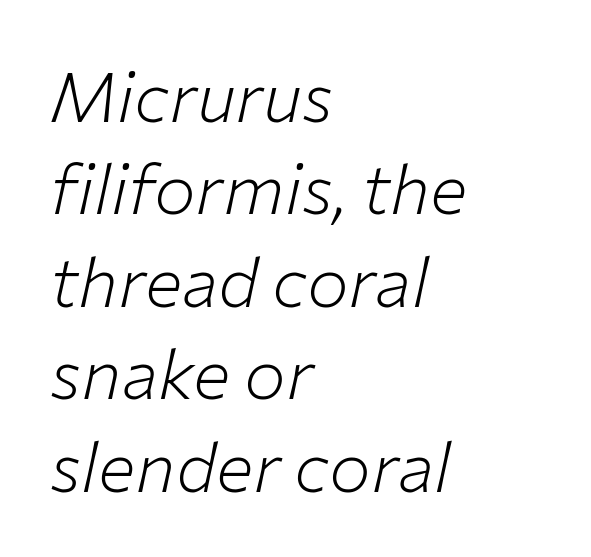
{"italic": "yes", "lean": "right", "slant_degrees": 12, "bold": "no", "weight": "light", "width": "normal", "stroke_contrast": "low", "x_height": "medium", "monospaced": "no", "underline": "no", "align": "left", "line_spacing": "normal", "line_spacing_ratio": 1.32, "letter_spacing": "normal", "letter_spacing_em": 0.0, "glyph_px": 70}
